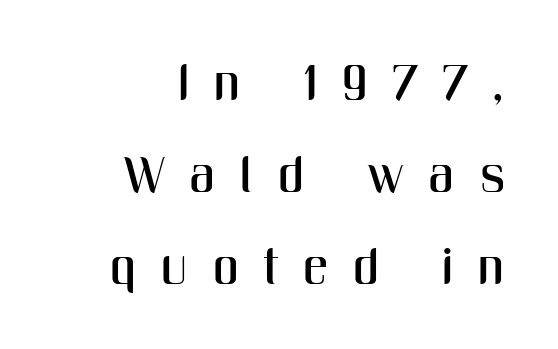
Inter-character spacing is expanded well beyond the font's built-in metrics. Examine the stroke ends and you'll find no serifs. Posture: vertical. The typesetter chose a ragged-left arrangement here. Each letter keeps its own natural width here, so spacing adapts to shape.
